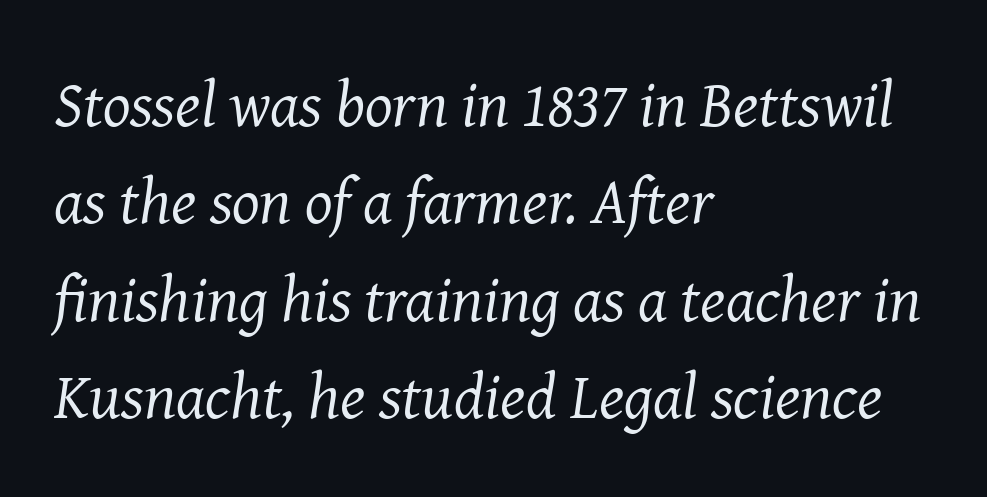
Q: Is the text bold? A: No.
Q: Is the text italic (slanted)? A: Yes, it leans right by about 8 degrees.
Q: Is the typeface a serif or a sans-serif typeface? A: Serif.
Q: Is the text underlined? A: No.
Q: How is the paragraph aligned? A: Left-aligned.
Q: Is the spacing between letters normal or unusually wide? A: Normal.
Q: Is the spacing between lines tight, normal or loose? A: Normal.
Q: Width (condensed, normal, or wide)? A: Normal.
Q: Stroke contrast? A: Medium.
Q: x-height? A: Medium.
Q: Monospaced? A: No.
